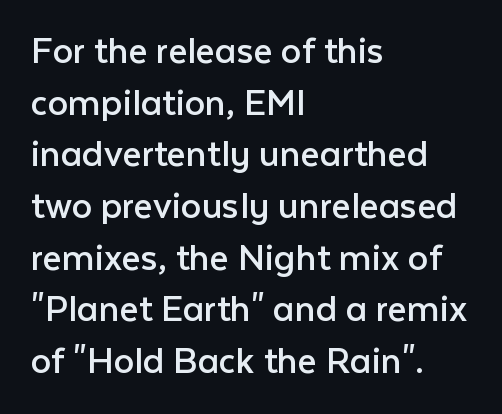
Q: Is the text bold? A: No.
Q: Is the text italic (slanted)? A: No, it is upright.
Q: Is the typeface a serif or a sans-serif typeface? A: Sans-serif.
Q: Is the text underlined? A: No.
Q: How is the paragraph aligned? A: Left-aligned.
Q: Is the spacing between letters normal or unusually wide? A: Normal.
Q: Is the spacing between lines tight, normal or loose? A: Normal.
Q: Width (condensed, normal, or wide)? A: Normal.
Q: Stroke contrast? A: Low.
Q: x-height? A: Medium.
Q: Monospaced? A: No.
